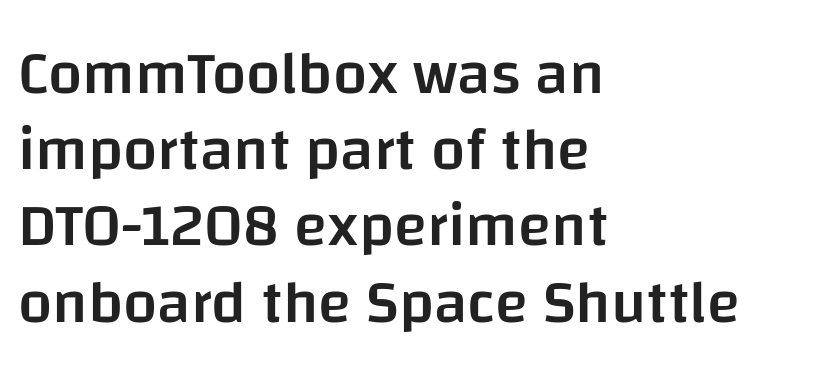
Alignment: flush left. The text was rendered using a sans face with plain stroke endings. Is there much room between lines? A standard amount, neither cramped nor airy. The space beneath each line is pristine and unruled. Is the type bold? Partly — it's a semibold, heavier than regular but not fully bold. Do the characters align in a grid? No, the font is proportional.
